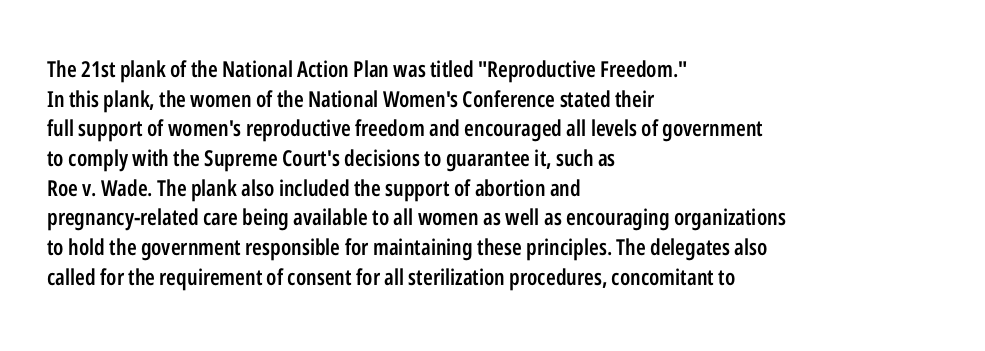
Q: Is the text bold? A: Semi-bold.
Q: Is the text italic (slanted)? A: No, it is upright.
Q: Is the text underlined? A: No.
Q: How is the paragraph aligned? A: Left-aligned.
Q: Is the spacing between letters normal or unusually wide? A: Normal.
Q: Is the spacing between lines tight, normal or loose? A: Normal.
